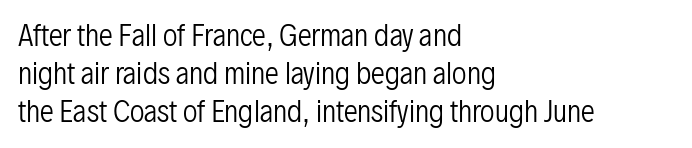
Typeset ragged right — the left edge is the straight one. Spacing verdict: proportional, widths tailored to each character. The typeface has the unassuming heft of standard copy or less. Every character sits straight up, as roman type does.
